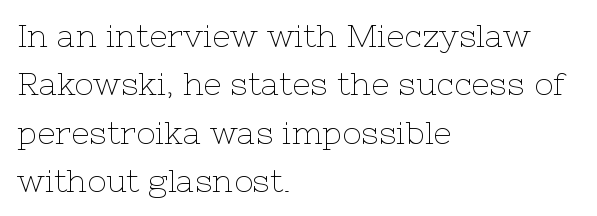
Q: Is the text bold? A: No.
Q: Is the text italic (slanted)? A: No, it is upright.
Q: Is the typeface a serif or a sans-serif typeface? A: Serif.
Q: Is the text underlined? A: No.
Q: How is the paragraph aligned? A: Left-aligned.
Q: Is the spacing between letters normal or unusually wide? A: Normal.
Q: Is the spacing between lines tight, normal or loose? A: Normal.
Q: Width (condensed, normal, or wide)? A: Normal.
Q: Stroke contrast? A: Low.
Q: x-height? A: Medium.
Q: Monospaced? A: No.
